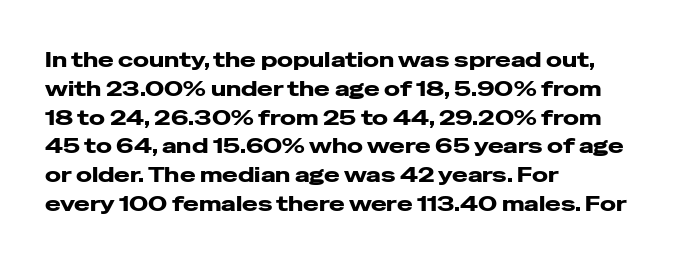
Q: Is the text italic (slanted)? A: No, it is upright.
Q: Is the text underlined? A: No.
Q: How is the paragraph aligned? A: Left-aligned.
Q: Is the spacing between letters normal or unusually wide? A: Normal.
Q: Is the spacing between lines tight, normal or loose? A: Normal.
